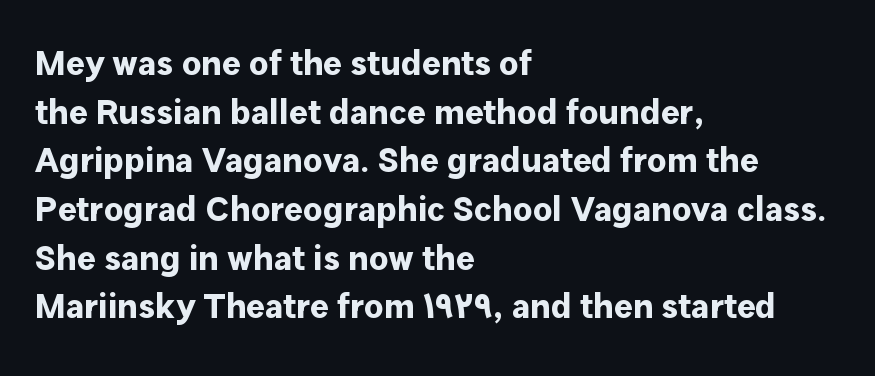
The letters sit at their default tracking, neither squeezed nor spread. The lines sit at an ordinary, default distance from one another. On the weight axis this lands at bold, roughly 700. The characters display no serif detailing; their extremities are plain. Character widths vary here, with narrow letters taking less room than wide ones. When letters stand straight like this, we call the style roman or upright.
